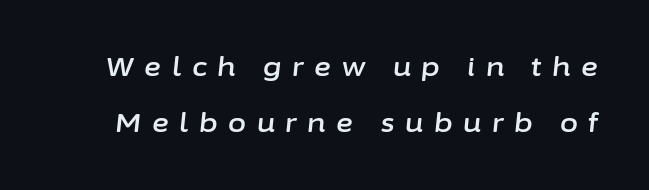
{"italic": "yes", "lean": "right", "slant_degrees": 6, "underline": "no", "line_spacing": "loose", "line_spacing_ratio": 2.14, "letter_spacing": "wide", "letter_spacing_em": 0.41, "glyph_px": 26}
